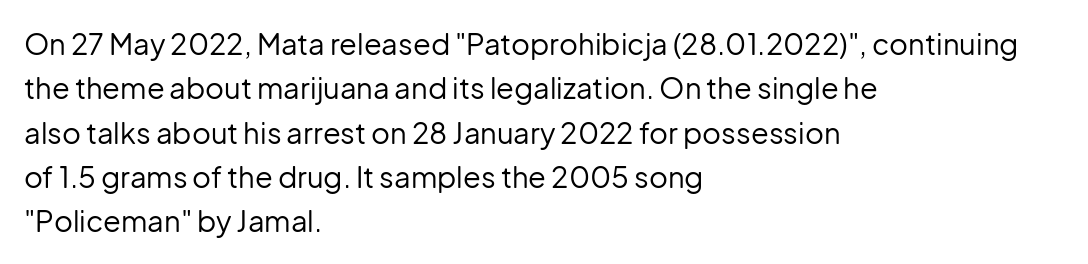
The image shows 29 px regular-weight sans-serif type, upright; set left-aligned, normal line spacing (1.53x), normal letter spacing, not underlined; low stroke contrast and a medium x-height.
